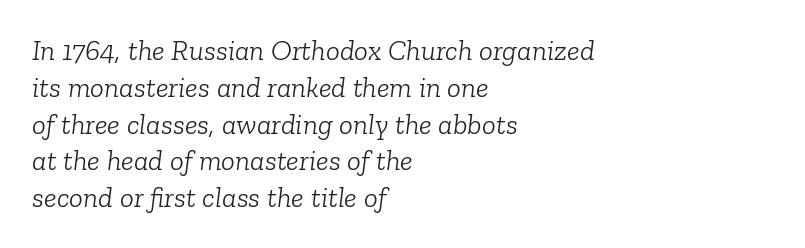
{"serif": "yes", "italic": "yes", "lean": "right", "slant_degrees": 6, "bold": "no", "weight": "light", "width": "normal", "stroke_contrast": "low", "x_height": "medium", "monospaced": "no", "underline": "no", "align": "left", "line_spacing": "normal", "line_spacing_ratio": 1.27, "letter_spacing": "normal", "letter_spacing_em": 0.0, "glyph_px": 29}
